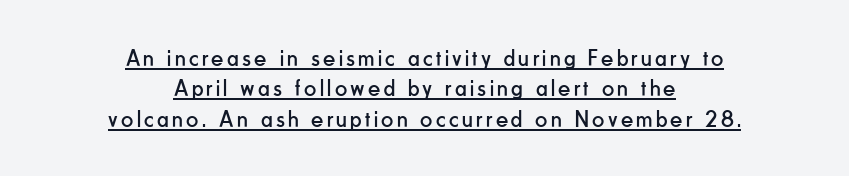
The image shows 24 px text type, upright; set centered, normal line spacing (1.27x), underlined.
